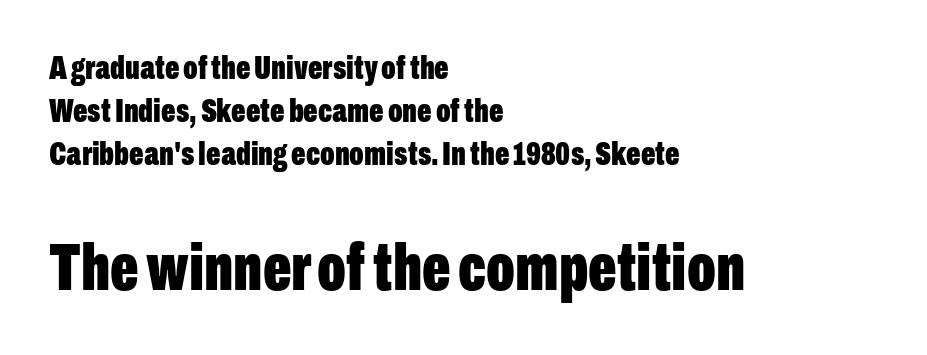
Q: Is the text bold? A: Yes.
Q: Is the text italic (slanted)? A: No, it is upright.
Q: Is the typeface a serif or a sans-serif typeface? A: Sans-serif.
Q: Is the text underlined? A: No.
Q: How is the paragraph aligned? A: Left-aligned.
Q: Is the spacing between letters normal or unusually wide? A: Normal.
Q: Is the spacing between lines tight, normal or loose? A: Normal.
Q: Which block of text is set in a larger size, the first (top) or the second (bottom)? A: The second (bottom) one.
Q: Width (condensed, normal, or wide)? A: Condensed.
Q: Stroke contrast? A: Low.
Q: x-height? A: Medium.
Q: Monospaced? A: No.
